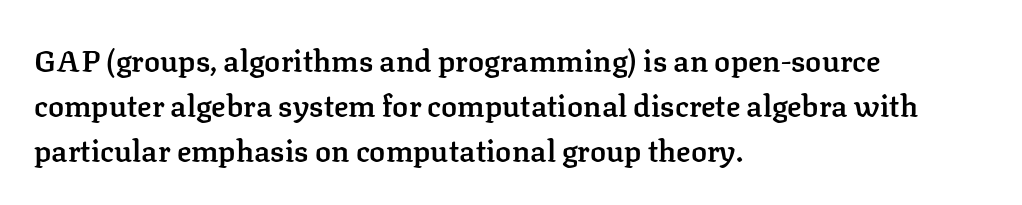
This block has exactly the height ordinary leading produces. A serif font was chosen for this passage. Compared with a centered layout, this one pins lines to the left instead. The passage shown is typed in a proportional face where columns would drift. The specimen reads as upright at a glance.
